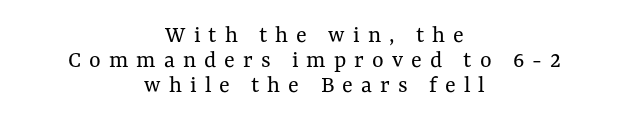
{"italic": "no", "bold": "no", "underline": "no", "align": "center", "line_spacing": "tight", "line_spacing_ratio": 1.0, "letter_spacing": "wide", "letter_spacing_em": 0.32, "glyph_px": 25}
